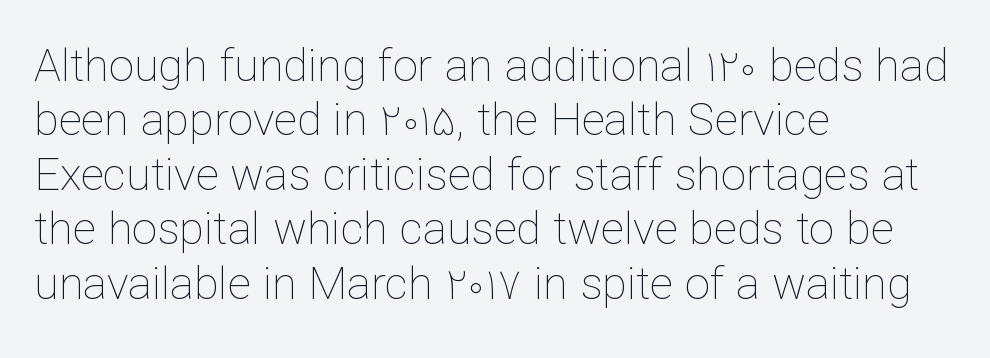
Q: Is the text bold? A: No.
Q: Is the text italic (slanted)? A: No, it is upright.
Q: Is the text underlined? A: No.
Q: How is the paragraph aligned? A: Left-aligned.
Q: Is the spacing between letters normal or unusually wide? A: Normal.
Q: Width (condensed, normal, or wide)? A: Normal.
Q: Stroke contrast? A: Low.
Q: x-height? A: Medium.
Q: Monospaced? A: No.
